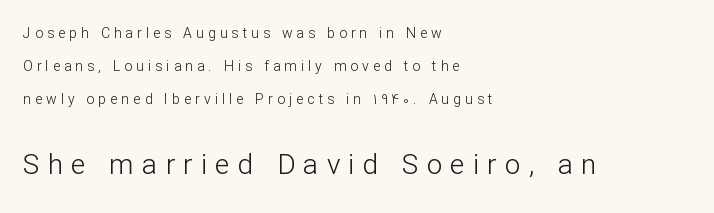
{"serif": "no", "italic": "no", "bold": "no", "weight": "light", "width": "normal", "stroke_contrast": "low", "x_height": "medium", "monospaced": "no", "underline": "no", "align": "left", "line_spacing": "loose", "line_spacing_ratio": 2.37, "letter_spacing": "wide", "letter_spacing_em": 0.29, "larger_block": "second", "size_ratio": 2.0, "glyph_px": 28}
